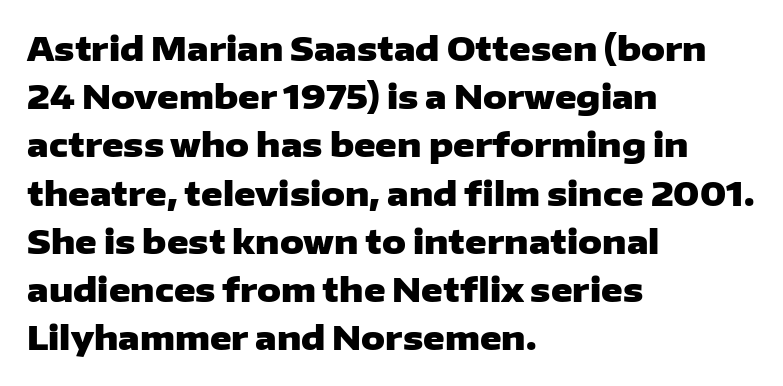
The image shows 33 px heavy, wide sans-serif type, upright; set left-aligned, normal line spacing (1.46x), normal letter spacing, not underlined; low stroke contrast and a medium x-height.
